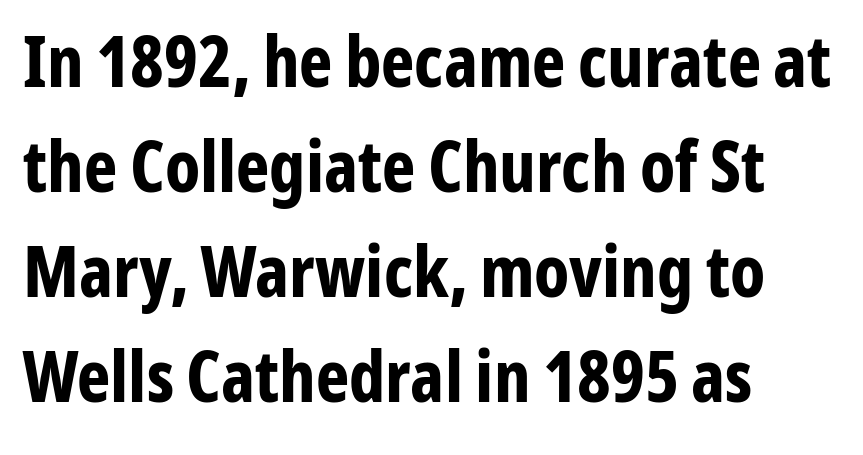
{"serif": "no", "italic": "no", "bold": "yes", "weight": "bold", "width": "condensed", "stroke_contrast": "low", "x_height": "medium", "monospaced": "no", "underline": "no", "align": "left", "line_spacing": "normal", "line_spacing_ratio": 1.48, "letter_spacing": "normal", "letter_spacing_em": 0.0, "glyph_px": 71}
